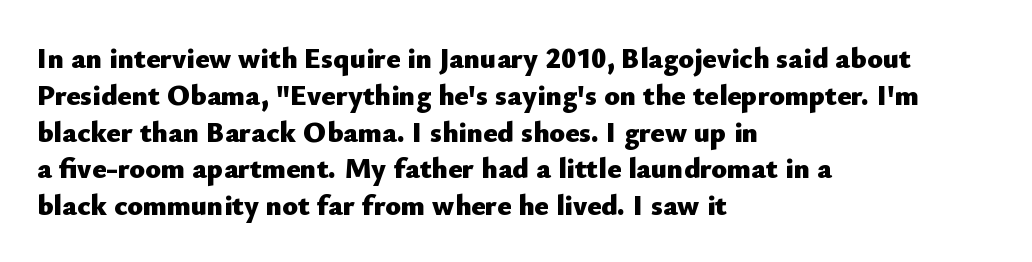
The image shows 29 px heavy sans-serif type, upright; set left-aligned, normal line spacing (1.27x), normal letter spacing, not underlined; low stroke contrast and a small x-height.
